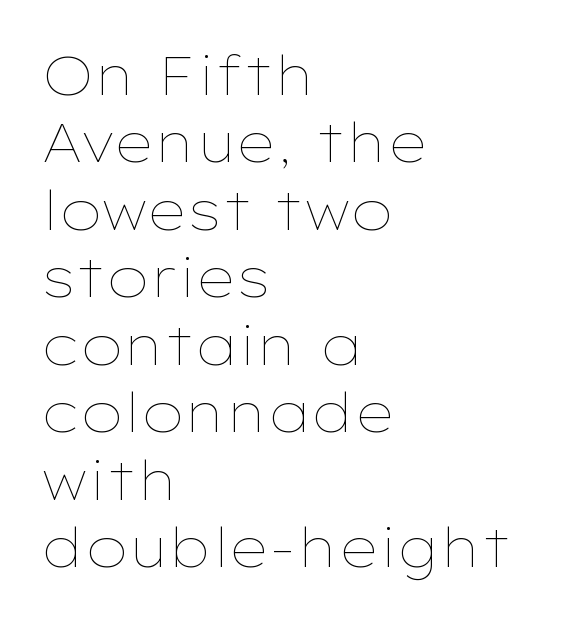
Q: Is the text bold? A: No.
Q: Is the text italic (slanted)? A: No, it is upright.
Q: Is the text underlined? A: No.
Q: How is the paragraph aligned? A: Left-aligned.
Q: Is the spacing between letters normal or unusually wide? A: Normal.
Q: Is the spacing between lines tight, normal or loose? A: Normal.
Q: Width (condensed, normal, or wide)? A: Wide.
Q: Stroke contrast? A: Low.
Q: x-height? A: Medium.
Q: Monospaced? A: No.
